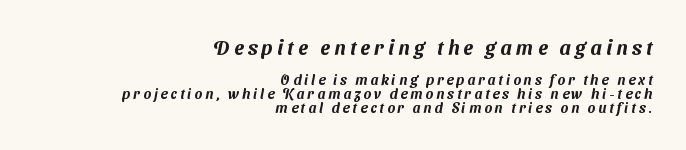
Check the space under the baseline: it is left empty. Characters follow at a spacing far wider than the type designer built in. The designer dialed line spacing down below the default. The text block is weighted toward the right margin, trailing off unevenly leftward. In this sample the first text group is rendered at the bigger scale.
